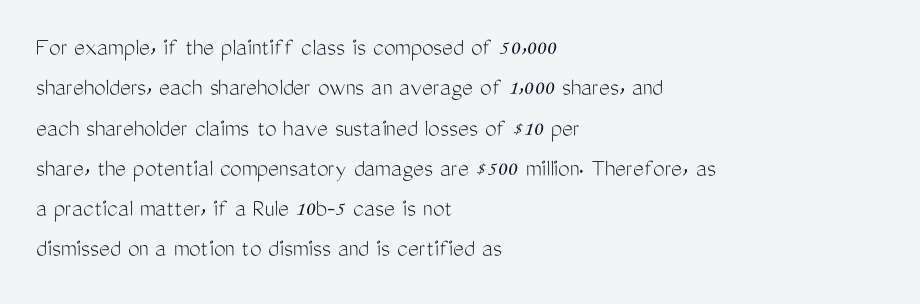
Check the space under the baseline: it is left empty. The type sits square on the baseline with zero lean. Line spacing here is normal. Casual observation: everything's shoved over to the left. Honestly, the letter spacing is just normal — you wouldn't notice it.
